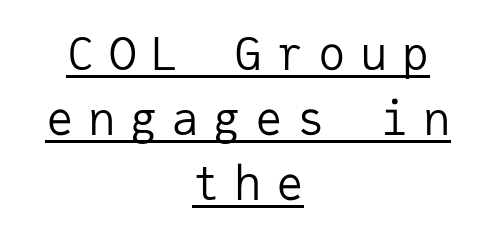
Q: Is the text bold? A: No.
Q: Is the text italic (slanted)? A: No, it is upright.
Q: Is the typeface a serif or a sans-serif typeface? A: Sans-serif.
Q: Is the text underlined? A: Yes.
Q: How is the paragraph aligned? A: Centered.
Q: Is the spacing between letters normal or unusually wide? A: Unusually wide.
Q: Is the spacing between lines tight, normal or loose? A: Normal.
Q: Width (condensed, normal, or wide)? A: Normal.
Q: Stroke contrast? A: Low.
Q: x-height? A: Medium.
Q: Monospaced? A: Yes.
